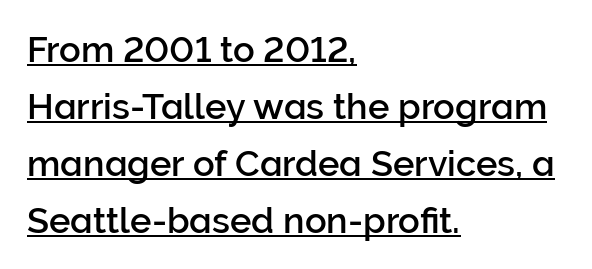
The image shows 36 px sans-serif type, upright; set left-aligned, normal line spacing (1.58x), normal letter spacing, underlined; low stroke contrast and a medium x-height.
